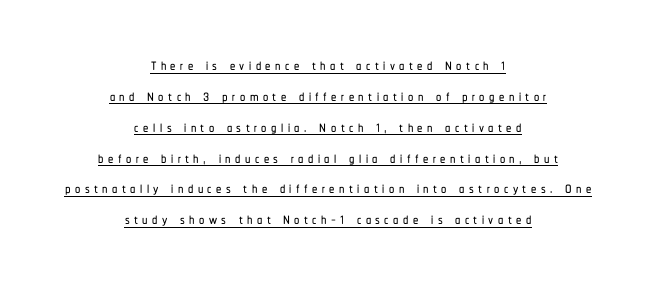
Q: Is the text italic (slanted)? A: No, it is upright.
Q: Is the text underlined? A: Yes.
Q: How is the paragraph aligned? A: Centered.
Q: Is the spacing between letters normal or unusually wide? A: Unusually wide.
Q: Is the spacing between lines tight, normal or loose? A: Normal.
